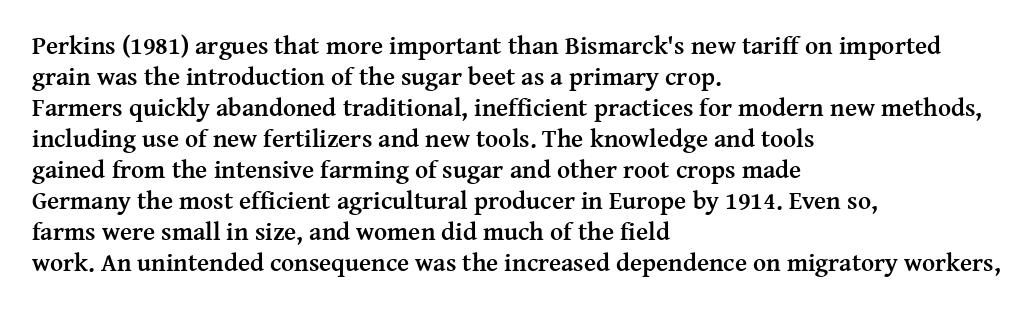
You'd pick this weight for a headline — it's a proper bold. Upright lettering throughout. Nothing unusual about the tracking: characters are spaced as the font intends. Check the space under the baseline: it is left empty.
